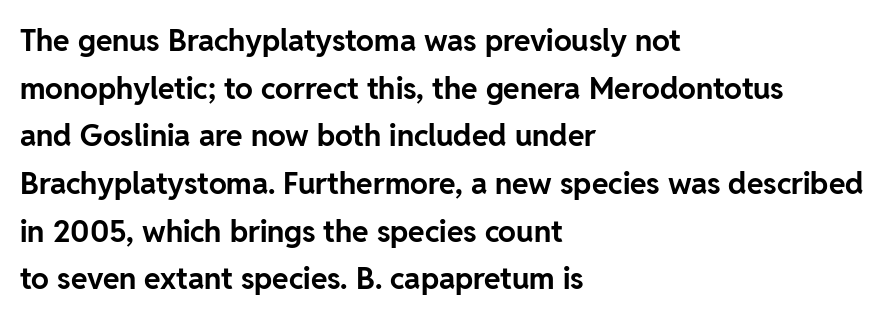
Just letters on the line, the space beneath them empty. The lettering holds an erect, upright posture throughout. This is heavy type, rendered in bold. Casual observation: everything's shoved over to the left. Letter spacing: default. The font family rendered here belongs to the sans-serif group.
